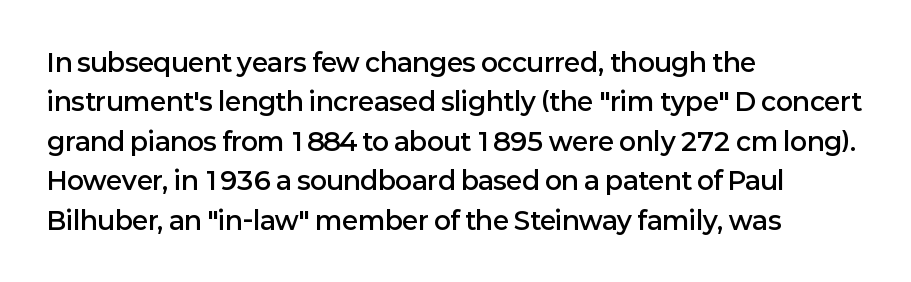
Q: Is the text bold? A: Semi-bold.
Q: Is the text italic (slanted)? A: No, it is upright.
Q: Is the text underlined? A: No.
Q: How is the paragraph aligned? A: Left-aligned.
Q: Is the spacing between letters normal or unusually wide? A: Normal.
Q: Is the spacing between lines tight, normal or loose? A: Normal.
